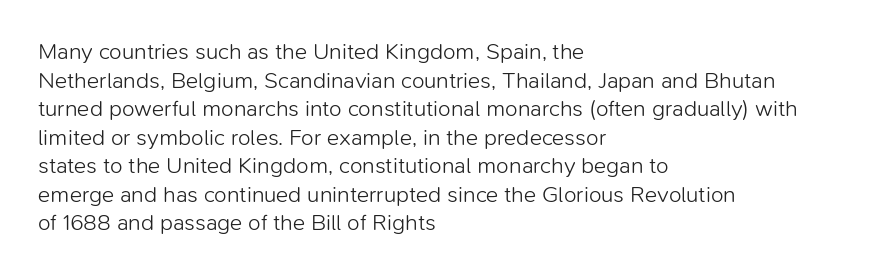
Beneath every word, the page is bare. On a weight scale, this lands at 450 or below. Look at the tracking — it's just the regular setting, nothing added. The typesetter chose a ragged-right arrangement here. Upright lettering throughout.
